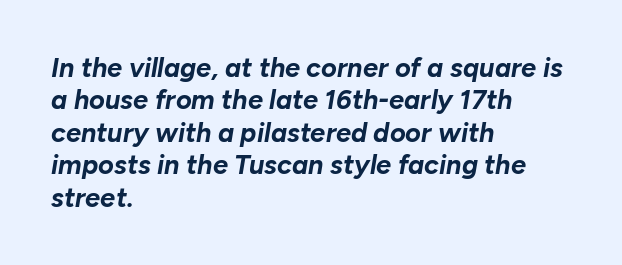
Weight check: bold — yes, fully. The lettering tilts uniformly, giving the passage an italic look. No extra tracking has been applied to these lines. Layout note: lines flush left. Check the space under the baseline: it is left empty.
